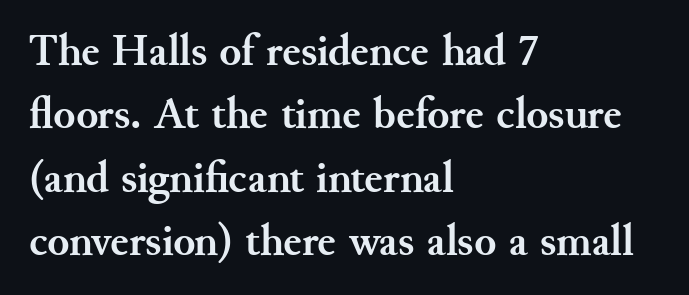
Q: Is the text bold? A: Yes.
Q: Is the text italic (slanted)? A: No, it is upright.
Q: Is the typeface a serif or a sans-serif typeface? A: Serif.
Q: Is the text underlined? A: No.
Q: How is the paragraph aligned? A: Left-aligned.
Q: Is the spacing between letters normal or unusually wide? A: Normal.
Q: Is the spacing between lines tight, normal or loose? A: Normal.
Q: Width (condensed, normal, or wide)? A: Normal.
Q: Stroke contrast? A: Medium.
Q: x-height? A: Small.
Q: Monospaced? A: No.
